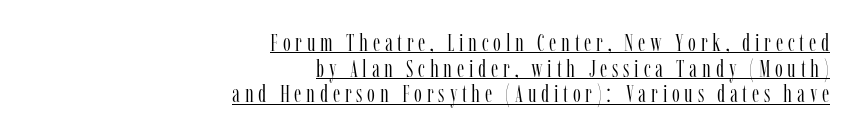
The image shows 25 px text type, upright; set right-aligned, tight line spacing (1.03x), underlined.
